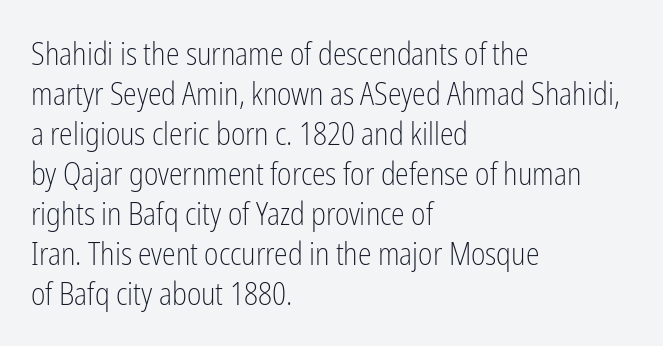
The setting favours the left margin, as ordinary paragraphs usually do. The typeface chosen for these lines omits serifs. Nobody touched the tracking dial on this one. No heavy texture on the line: the type isn't bold. Do the characters align in a grid? No, the font is proportional. Evenly set lines give the paragraph a standard silhouette.
